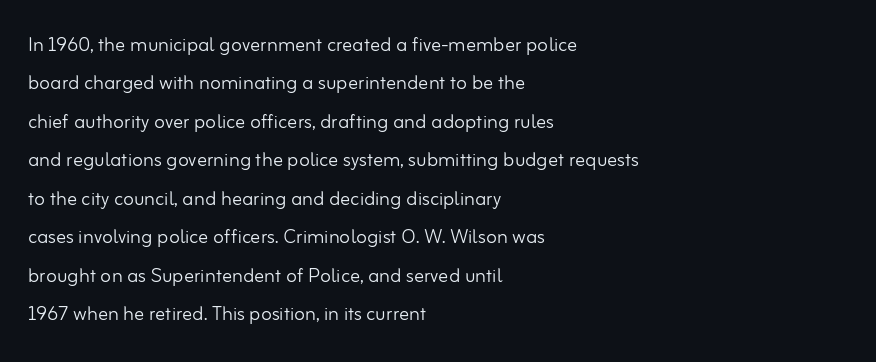
The image shows 25 px text type, upright; set left-aligned, normal line spacing (1.54x), normal letter spacing, not underlined.
